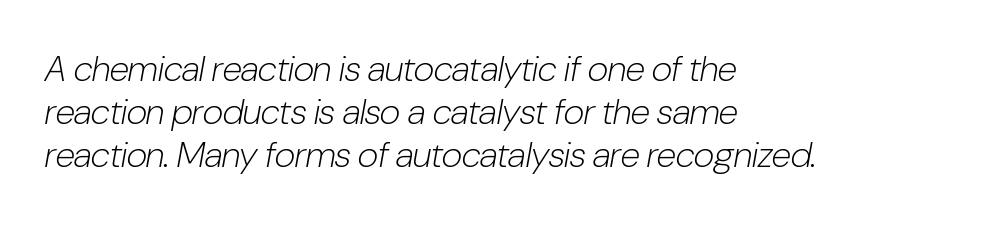
Q: Is the text bold? A: No.
Q: Is the text italic (slanted)? A: Yes, it leans right by about 10 degrees.
Q: Is the text underlined? A: No.
Q: How is the paragraph aligned? A: Left-aligned.
Q: Is the spacing between letters normal or unusually wide? A: Normal.
Q: Width (condensed, normal, or wide)? A: Condensed.
Q: Stroke contrast? A: Low.
Q: x-height? A: Medium.
Q: Monospaced? A: No.
